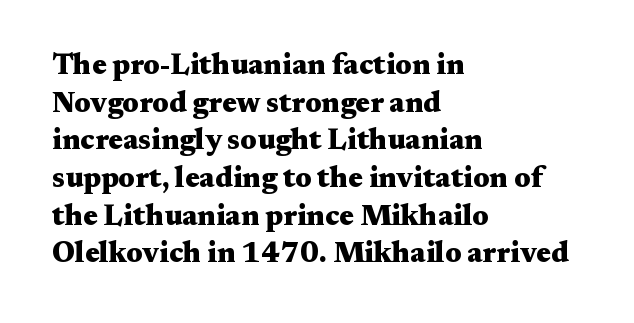
Q: Is the text bold? A: Yes.
Q: Is the text italic (slanted)? A: No, it is upright.
Q: Is the typeface a serif or a sans-serif typeface? A: Serif.
Q: Is the text underlined? A: No.
Q: How is the paragraph aligned? A: Left-aligned.
Q: Is the spacing between letters normal or unusually wide? A: Normal.
Q: Is the spacing between lines tight, normal or loose? A: Normal.
Q: Width (condensed, normal, or wide)? A: Wide.
Q: Stroke contrast? A: Medium.
Q: x-height? A: Medium.
Q: Monospaced? A: No.
